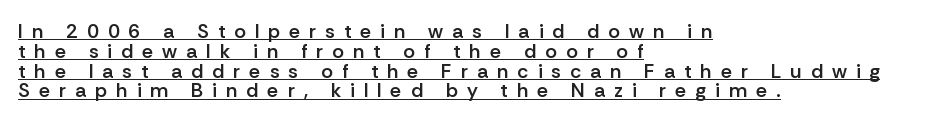
The image shows 20 px text type, upright; set left-aligned, tight line spacing (0.99x), unusually wide letter spacing (+0.45 em), underlined.
